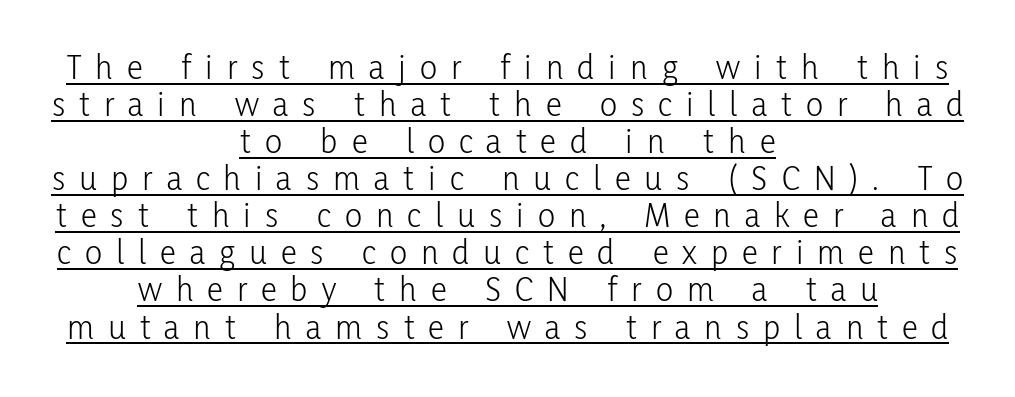
Q: Is the text bold? A: No.
Q: Is the text italic (slanted)? A: No, it is upright.
Q: Is the typeface a serif or a sans-serif typeface? A: Sans-serif.
Q: Is the text underlined? A: Yes.
Q: How is the paragraph aligned? A: Centered.
Q: Is the spacing between letters normal or unusually wide? A: Unusually wide.
Q: Is the spacing between lines tight, normal or loose? A: Tight.
Q: Width (condensed, normal, or wide)? A: Condensed.
Q: Stroke contrast? A: Low.
Q: x-height? A: Medium.
Q: Monospaced? A: No.
